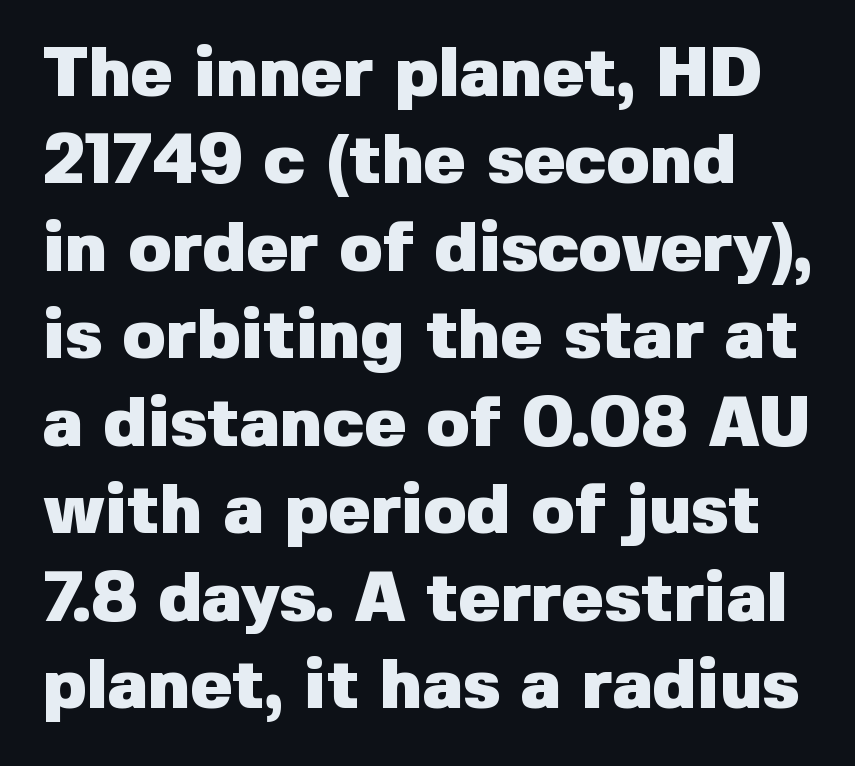
Q: Is the text bold? A: Yes.
Q: Is the text italic (slanted)? A: No, it is upright.
Q: Is the typeface a serif or a sans-serif typeface? A: Sans-serif.
Q: Is the text underlined? A: No.
Q: Is the spacing between letters normal or unusually wide? A: Normal.
Q: Is the spacing between lines tight, normal or loose? A: Normal.
Q: Width (condensed, normal, or wide)? A: Normal.
Q: Stroke contrast? A: Low.
Q: x-height? A: Medium.
Q: Monospaced? A: No.
